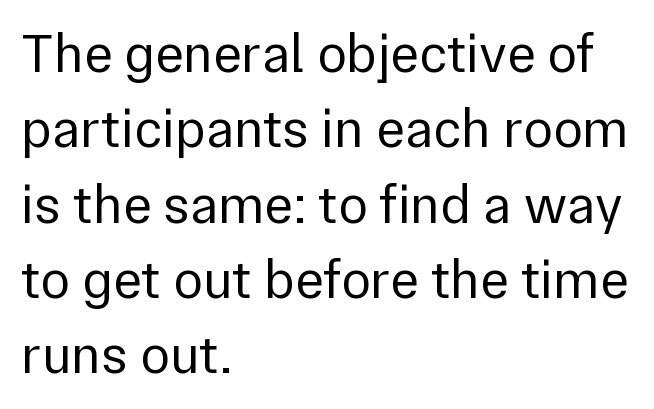
The string is rendered with underlining switched off. The characters display no serif detailing; their extremities are plain. Words appear dense and cohesive because spacing is normal. How would I describe the line gaps? Plain and ordinary.
